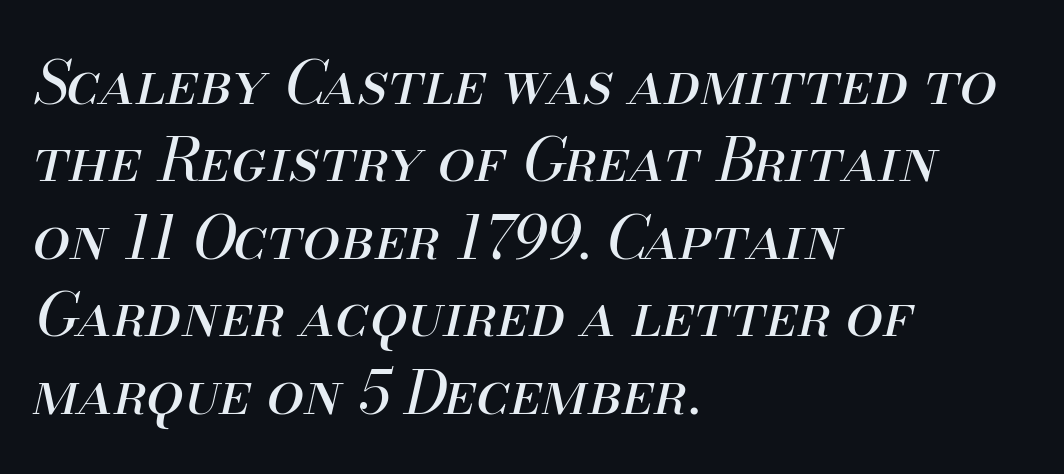
The image shows 60 px regular-weight type, italic (leaning right); set left-aligned, normal line spacing (1.29x), normal letter spacing, not underlined; medium stroke contrast and a small x-height.
